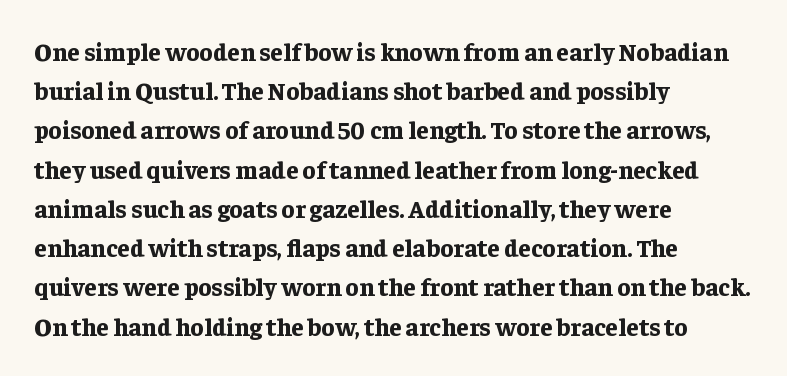
The image shows 25 px bold type, upright; set left-aligned, normal line spacing (1.57x), normal letter spacing, not underlined.
